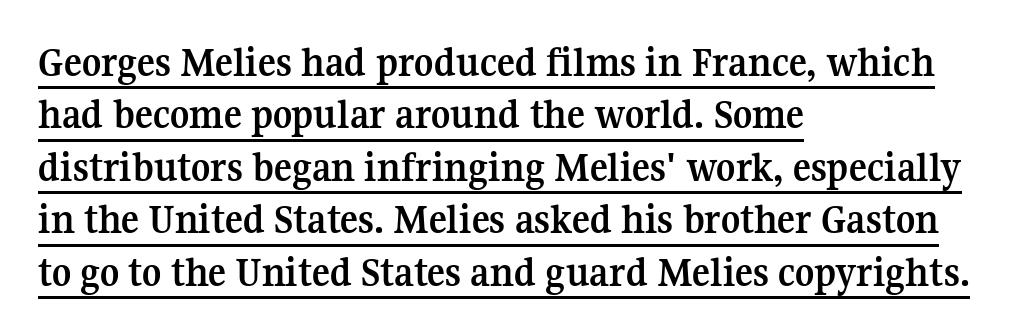
Somebody hit Ctrl+U on this one — the words are underlined. Strokes here are thick enough to call this a true bold. Is the block centered? No — it sits flush against the left margin. These lines are composed in type with serifs.
